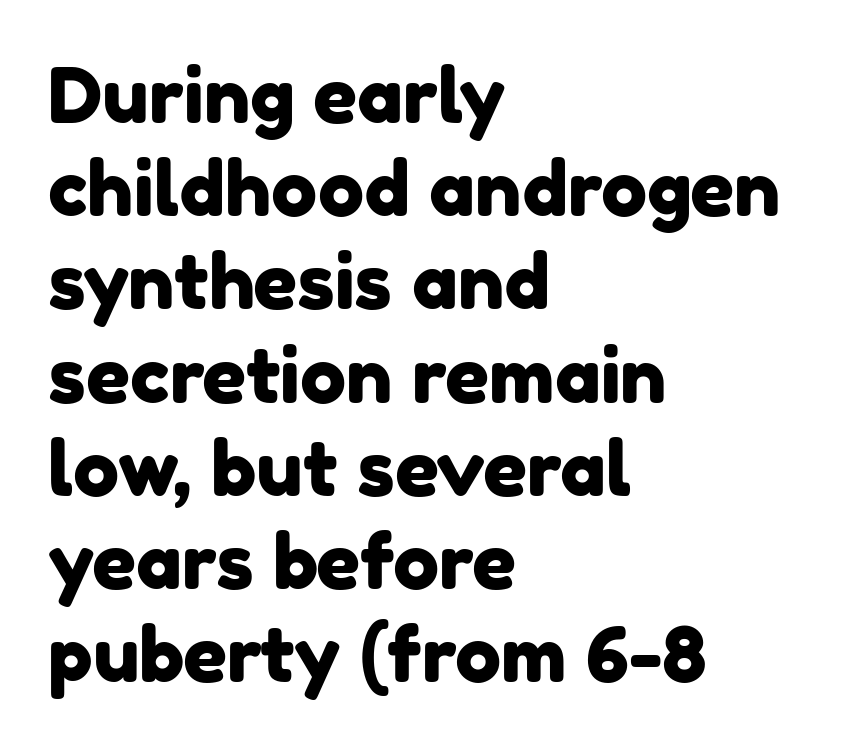
Q: Is the typeface a serif or a sans-serif typeface? A: Sans-serif.
Q: Is the text underlined? A: No.
Q: How is the paragraph aligned? A: Left-aligned.
Q: Is the spacing between letters normal or unusually wide? A: Normal.
Q: Width (condensed, normal, or wide)? A: Normal.
Q: Stroke contrast? A: Low.
Q: x-height? A: Medium.
Q: Monospaced? A: No.
